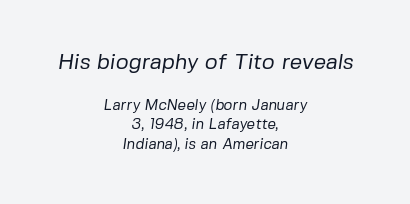
{"bold": "no", "underline": "no", "align": "center", "line_spacing": "normal", "line_spacing_ratio": 1.29, "letter_spacing": "normal", "letter_spacing_em": 0.0, "larger_block": "first", "size_ratio": 1.47, "glyph_px": 22}
